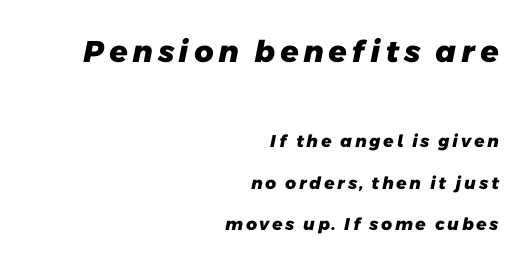
The image shows 30 px heavy sans-serif type; set right-aligned, loose line spacing (2.46x), not underlined; the first (top) block is 1.76x larger; low stroke contrast and a medium x-height.
